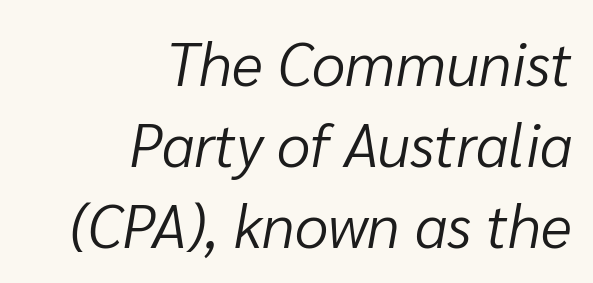
Q: Is the text bold? A: No.
Q: Is the text italic (slanted)? A: Yes, it leans right by about 10 degrees.
Q: Is the text underlined? A: No.
Q: How is the paragraph aligned? A: Right-aligned.
Q: Is the spacing between letters normal or unusually wide? A: Normal.
Q: Is the spacing between lines tight, normal or loose? A: Normal.
Q: Width (condensed, normal, or wide)? A: Normal.
Q: Stroke contrast? A: Low.
Q: x-height? A: Medium.
Q: Monospaced? A: No.
